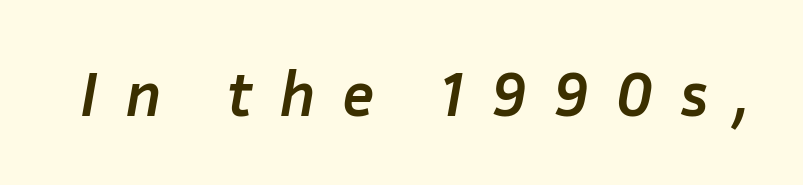
The image shows 63 px semibold type, italic (leaning right); set unusually wide letter spacing (+0.42 em), not underlined; low stroke contrast and a medium x-height.
